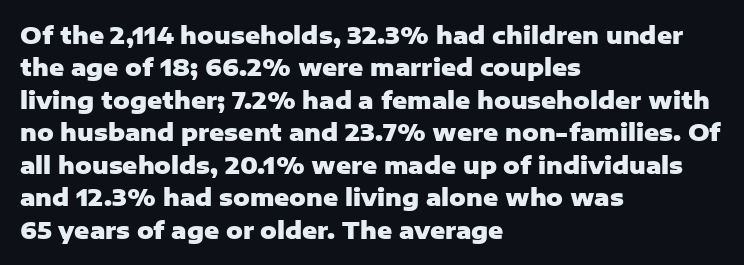
The image shows 23 px bold type, upright; set left-aligned, normal line spacing (1.41x), normal letter spacing, not underlined.
